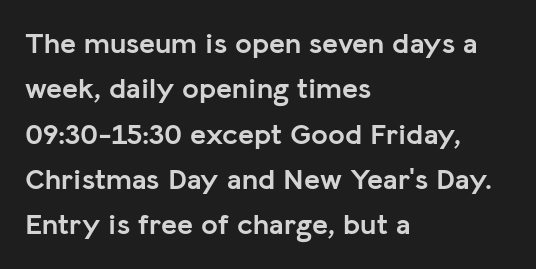
The passage shown is typed in a proportional face where columns would drift. The font's upright variant was chosen for this text. All the whitespace from short lines collects on the right. Is the letter spacing exaggerated? No — it looks like the ordinary default. Descender tails drop into unmarked territory.
